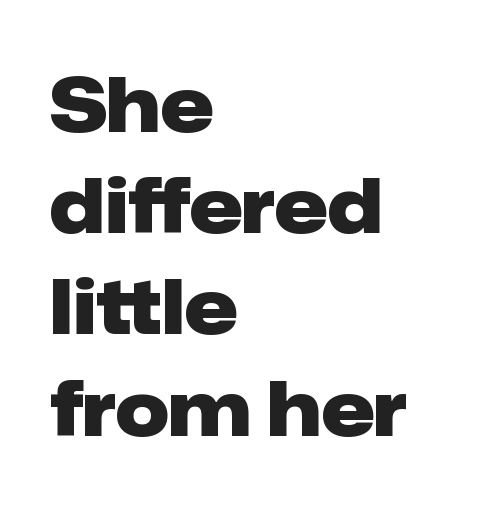
The specimen reads as upright at a glance. This sample keeps an unexceptional amount of space between lines. The letters sit at their default tracking, neither squeezed nor spread. Thick stems and heavy bowls — unmistakably bold. Bare-footed words on every line.
